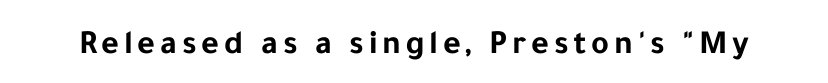
{"serif": "no", "italic": "no", "bold": "yes", "weight": "bold", "width": "normal", "stroke_contrast": "low", "x_height": "medium", "monospaced": "no", "underline": "no", "glyph_px": 34}
